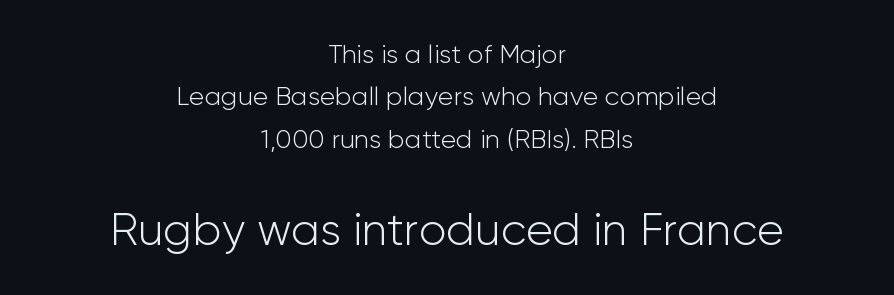
Do the characters align in a grid? No, the font is proportional. On a weight scale, this lands at 450 or below. The strip under each line holds only bare page. Regular leading. These lines keep a tight, regular rhythm from letter to letter.
